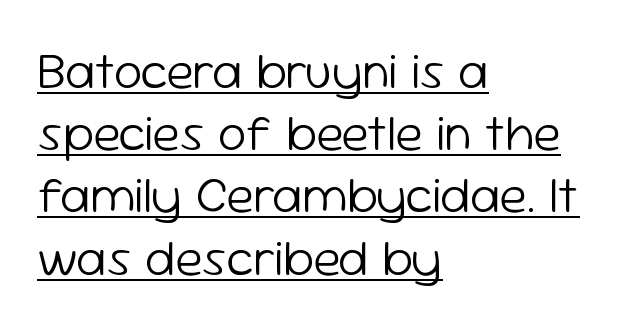
{"serif": "no", "italic": "no", "bold": "no", "weight": "light", "width": "normal", "stroke_contrast": "low", "x_height": "medium", "monospaced": "no", "underline": "yes", "align": "left", "line_spacing_ratio": 1.22, "letter_spacing": "normal", "letter_spacing_em": 0.0, "glyph_px": 51}
